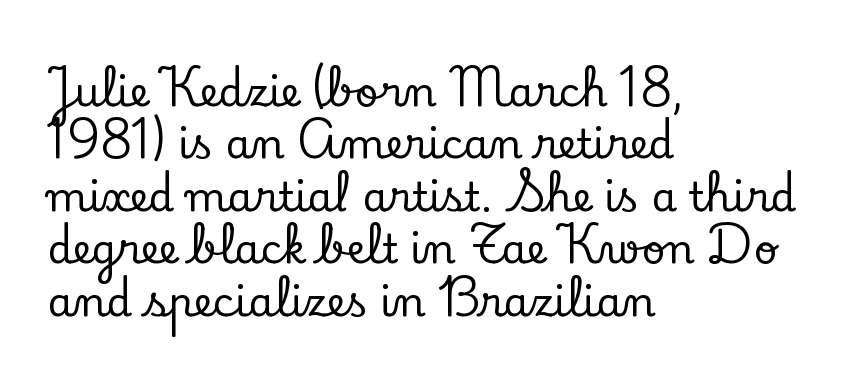
The horizontal fit of the characters is conventional and even. You can tell it's not italic because the verticals are truly vertical. A typesetter would call this proportional, since set widths differ per character. Unlike a clean sans, this face finishes its strokes with serifs. Does the leading feel generous? No, just average.
